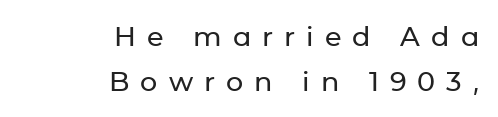
Substantial extra tracking has been applied to these lines. Caption: multi-line text, flush right, ragged left. Does the lettering tilt? It doesn't — this is upright. In terms of leading, this rendering sits right in the middle. The foot of each line stays bare and open.
